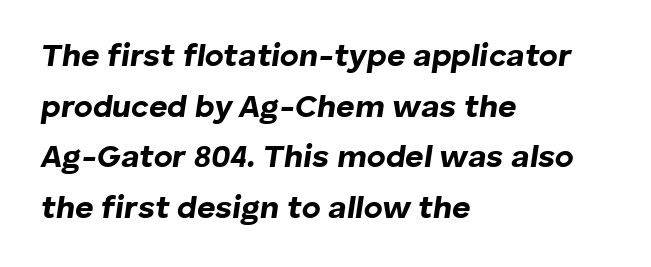
{"italic": "yes", "lean": "right", "slant_degrees": 8, "bold": "yes", "weight": "bold", "width": "normal", "stroke_contrast": "low", "x_height": "medium", "monospaced": "no", "underline": "no", "align": "left", "line_spacing": "normal", "line_spacing_ratio": 1.58, "letter_spacing": "normal", "letter_spacing_em": 0.0, "glyph_px": 32}
